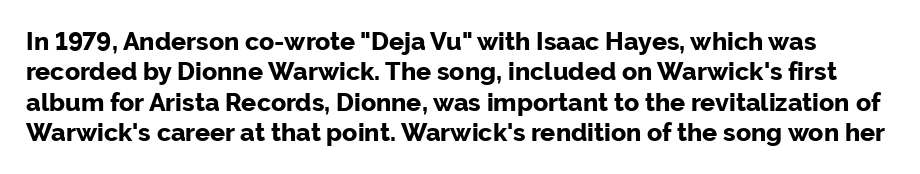
Short note: letters normally spaced. Do the letters lean? They stand straight. Anything drawn beneath the words? Only blank space. Does the weight exceed regular? Yes, all the way to bold.
